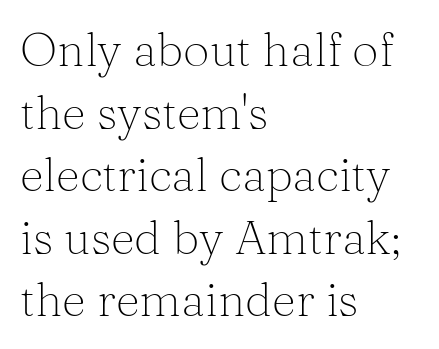
Q: Is the text bold? A: No.
Q: Is the text italic (slanted)? A: No, it is upright.
Q: Is the typeface a serif or a sans-serif typeface? A: Serif.
Q: Is the text underlined? A: No.
Q: How is the paragraph aligned? A: Left-aligned.
Q: Is the spacing between letters normal or unusually wide? A: Normal.
Q: Is the spacing between lines tight, normal or loose? A: Normal.
Q: Width (condensed, normal, or wide)? A: Normal.
Q: Stroke contrast? A: Medium.
Q: x-height? A: Medium.
Q: Monospaced? A: No.
